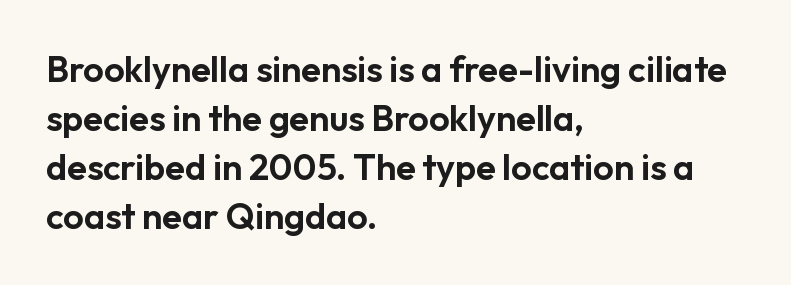
Which margin do the lines hug? The left one — the right edge is uneven. Tracking here is standard; glyphs follow each other at the usual distance. This sample uses a sans-serif face. This rendering features lettering with no underline. Every stem runs plumb, perpendicular to the baseline. Spacing verdict: proportional, widths tailored to each character.
